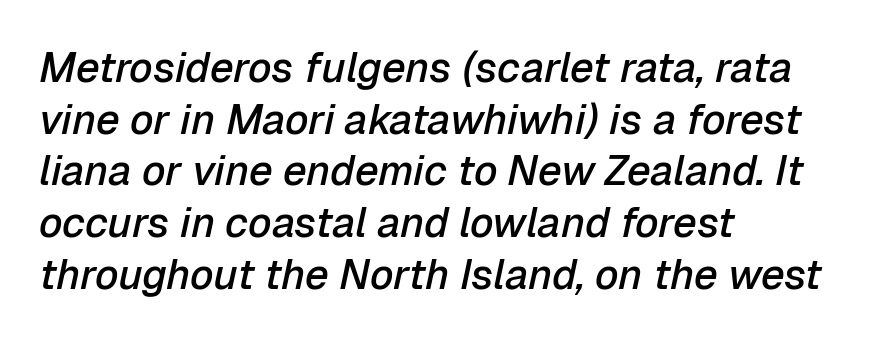
Q: Is the text bold? A: Semi-bold.
Q: Is the text italic (slanted)? A: Yes, it leans right by about 12 degrees.
Q: Is the text underlined? A: No.
Q: How is the paragraph aligned? A: Left-aligned.
Q: Is the spacing between letters normal or unusually wide? A: Normal.
Q: Width (condensed, normal, or wide)? A: Normal.
Q: Stroke contrast? A: Low.
Q: x-height? A: Medium.
Q: Monospaced? A: No.
